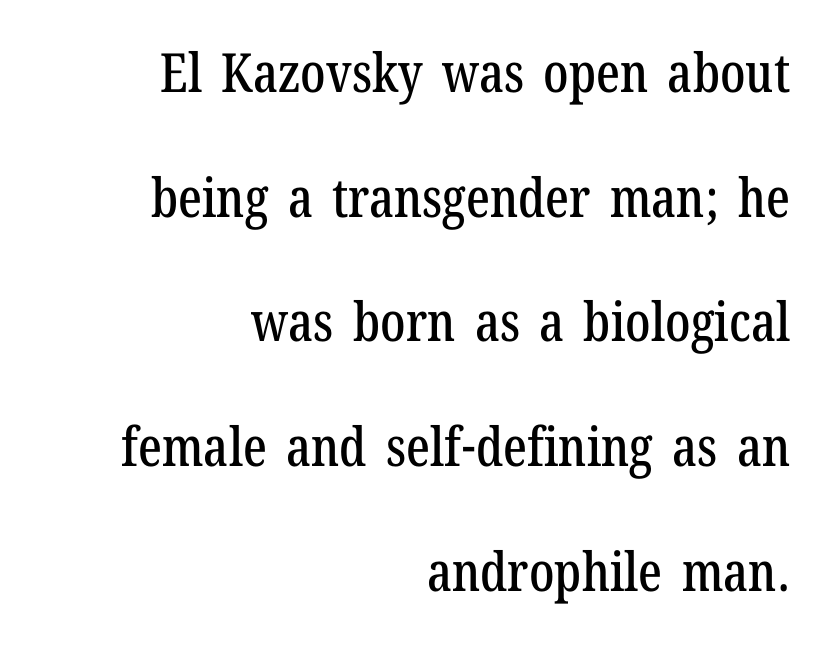
The image shows 54 px condensed serif type, upright; set right-aligned, loose line spacing (2.31x), normal letter spacing, not underlined; low stroke contrast and a medium x-height.
